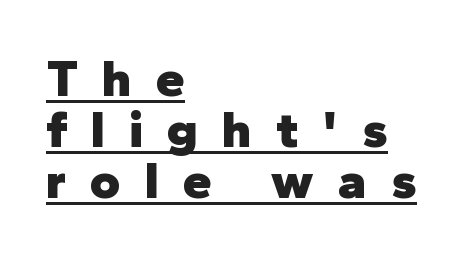
Compared with a centered layout, this one pins lines to the left instead. Very little white space separates one row of letters from the next. Character widths vary here, with narrow letters taking less room than wide ones. These lines are composed in type without serifs. Rendered with straight, roman letterforms. The horizontal fit of the characters is loose and conspicuously gappy.
